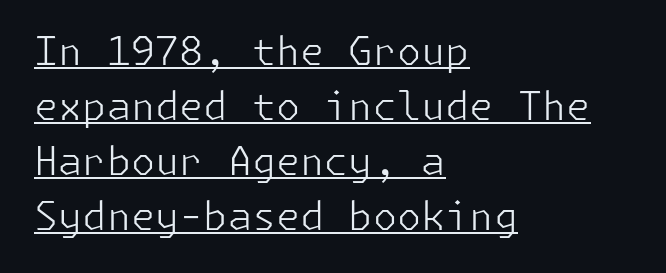
{"serif": "no", "italic": "no", "bold": "no", "weight": "light", "width": "normal", "stroke_contrast": "low", "x_height": "medium", "underline": "yes", "align": "left", "line_spacing": "normal", "line_spacing_ratio": 1.41, "letter_spacing": "normal", "letter_spacing_em": 0.0, "glyph_px": 39}
